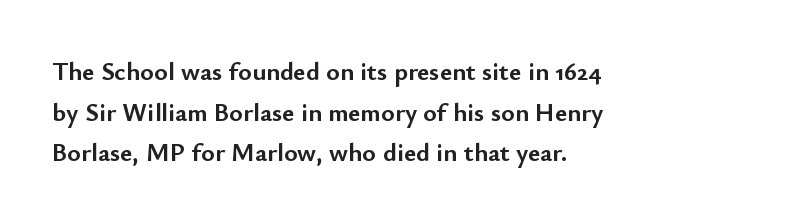
Students, note that the glyphs here touch the page at normal intervals. Lines of text with bare space underneath. Short and long lines alike share a common starting point at left. The font's upright variant was chosen for this text.
